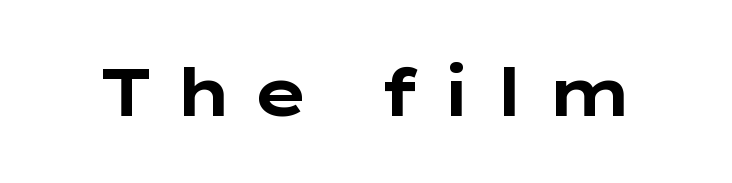
Set as a true bold cut, around the 700 mark. These lines are rendered in a variable-pitch font. Is this a sans? Yes — the strokes have no serifs. The area under the type is left untouched. The tracking reads as deliberately expanded to a designer's eye. Does the lettering tilt? It doesn't — this is upright.
